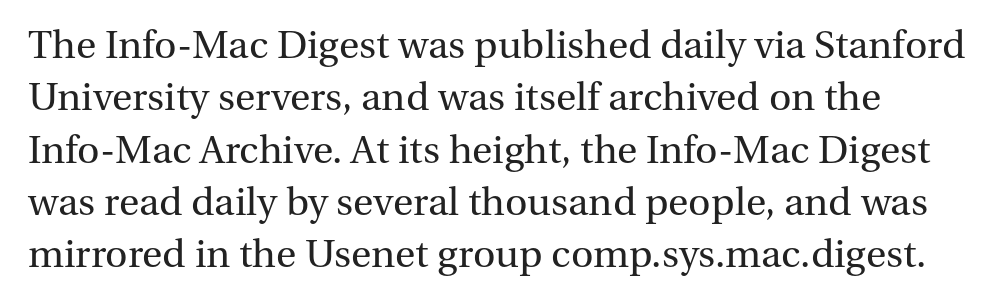
Character widths vary here, with narrow letters taking less room than wide ones. This is not heavy type; no bold has been used. You can tell from the footed stems that serif type was used. Each row of text sits above clean, open space. Nope, not italic — everything's standing straight.
